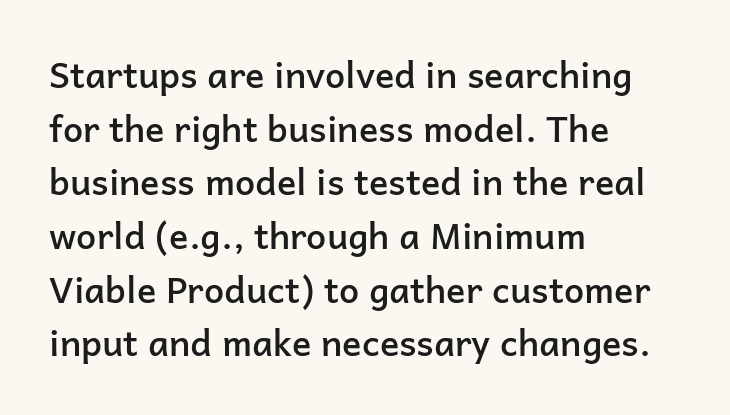
Q: Is the text bold? A: Semi-bold.
Q: Is the text italic (slanted)? A: No, it is upright.
Q: Is the typeface a serif or a sans-serif typeface? A: Sans-serif.
Q: Is the text underlined? A: No.
Q: How is the paragraph aligned? A: Left-aligned.
Q: Is the spacing between letters normal or unusually wide? A: Normal.
Q: Is the spacing between lines tight, normal or loose? A: Normal.
Q: Width (condensed, normal, or wide)? A: Normal.
Q: Stroke contrast? A: Low.
Q: x-height? A: Medium.
Q: Monospaced? A: No.
